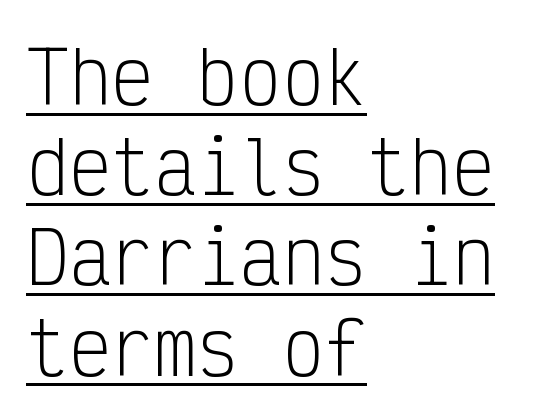
Q: Is the text bold? A: No.
Q: Is the text italic (slanted)? A: No, it is upright.
Q: Is the typeface a serif or a sans-serif typeface? A: Sans-serif.
Q: Is the text underlined? A: Yes.
Q: How is the paragraph aligned? A: Left-aligned.
Q: Is the spacing between letters normal or unusually wide? A: Normal.
Q: Is the spacing between lines tight, normal or loose? A: Normal.
Q: Width (condensed, normal, or wide)? A: Condensed.
Q: Stroke contrast? A: Low.
Q: x-height? A: Medium.
Q: Monospaced? A: Yes.
